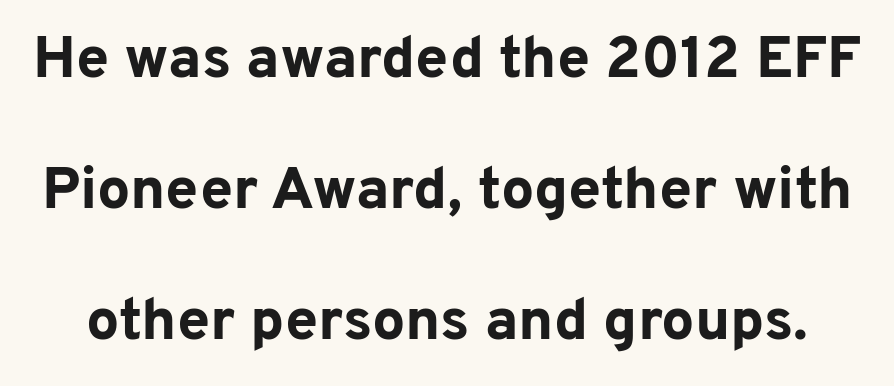
The lettering stays uniformly vertical, giving the passage a roman look. Decoration check: the copy has no underline. Are there feet on the stems? There aren't — it's a sans. This sample uses plain, unmodified letter spacing. The font is running at its bold setting. The letters advance in unequal steps, a hallmark of proportional type.
